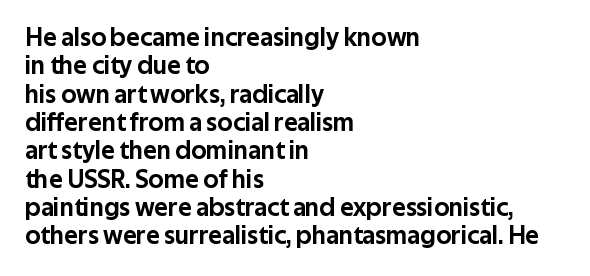
The image shows 26 px text type, upright; set left-aligned, tight line spacing (1.09x), normal letter spacing, not underlined.
